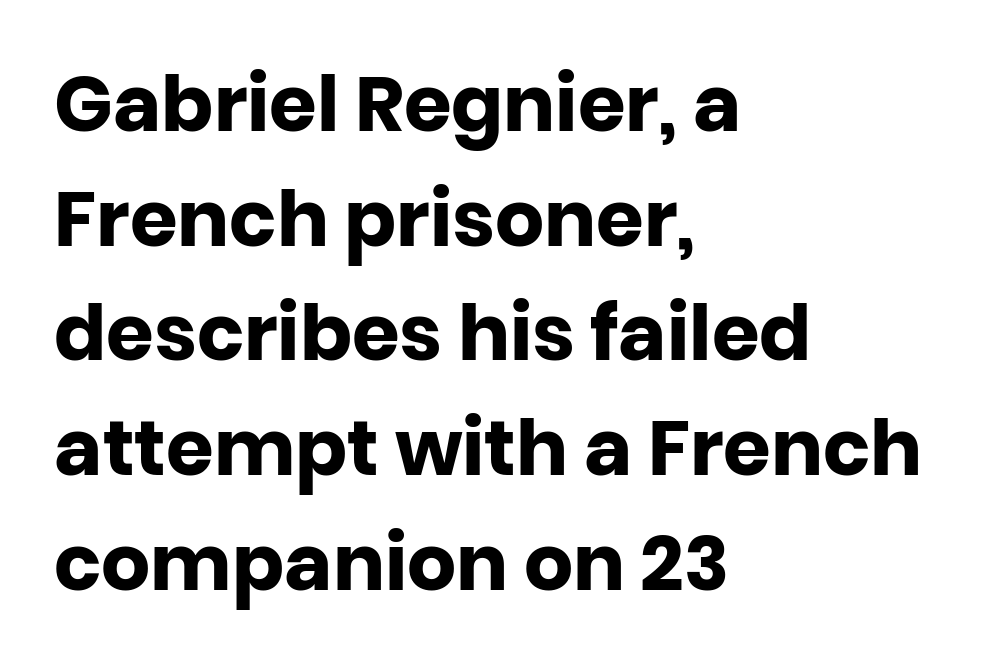
{"serif": "no", "italic": "no", "bold": "yes", "weight": "heavy", "width": "normal", "stroke_contrast": "low", "x_height": "large", "monospaced": "no", "underline": "no", "align": "left", "line_spacing": "normal", "line_spacing_ratio": 1.49, "letter_spacing": "normal", "letter_spacing_em": 0.0, "glyph_px": 77}
